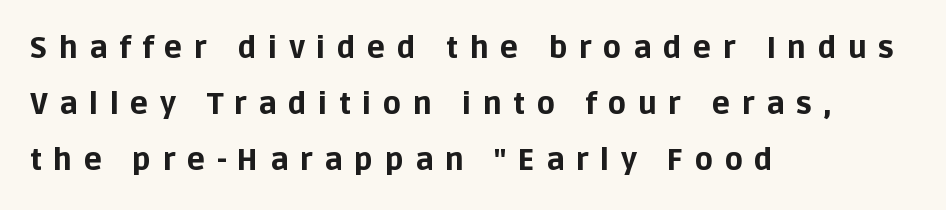
Typeset ragged right — the left edge is the straight one. The lettering stays uniformly vertical, giving the passage a roman look. What stands out about the letter spacing? Its width — letters are far apart. Think of a printed novel: that variable character pitch is what you see here. Beneath every word, the page is bare. The rendering uses a bold face; every stroke is thick and dark.
